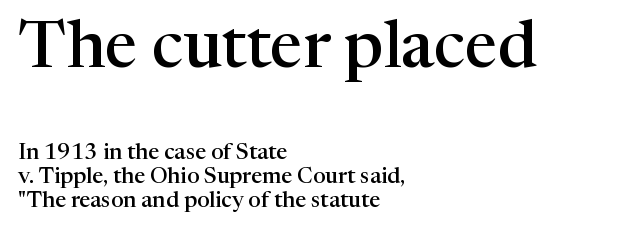
Q: Is the text bold? A: Semi-bold.
Q: Is the text italic (slanted)? A: No, it is upright.
Q: Is the typeface a serif or a sans-serif typeface? A: Serif.
Q: Is the text underlined? A: No.
Q: How is the paragraph aligned? A: Left-aligned.
Q: Is the spacing between letters normal or unusually wide? A: Normal.
Q: Is the spacing between lines tight, normal or loose? A: Tight.
Q: Which block of text is set in a larger size, the first (top) or the second (bottom)? A: The first (top) one.
Q: Width (condensed, normal, or wide)? A: Normal.
Q: Stroke contrast? A: High.
Q: x-height? A: Medium.
Q: Monospaced? A: No.
